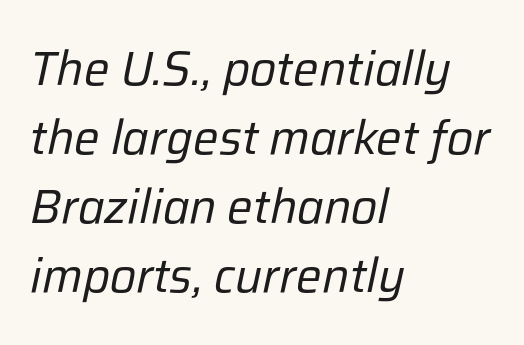
The image shows 48 px regular-weight type, italic (leaning right); set left-aligned, normal line spacing (1.44x), normal letter spacing, not underlined; low stroke contrast and a medium x-height.
